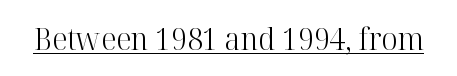
{"serif": "yes", "italic": "no", "bold": "no", "weight": "light", "width": "normal", "stroke_contrast": "high", "x_height": "medium", "monospaced": "no", "underline": "yes", "letter_spacing": "normal", "letter_spacing_em": 0.0, "glyph_px": 31}
